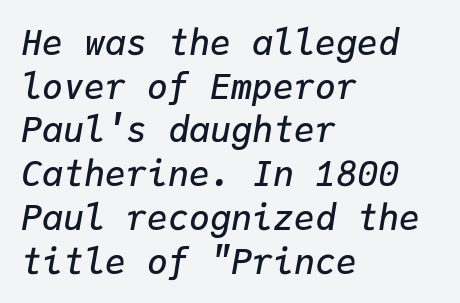
Characters follow at the spacing the type designer built in. Spacing verdict: monospaced, one width for all characters. Any mark beneath the type? The region is blank. This sample is left-justified, so line endings fall wherever the words run out.
